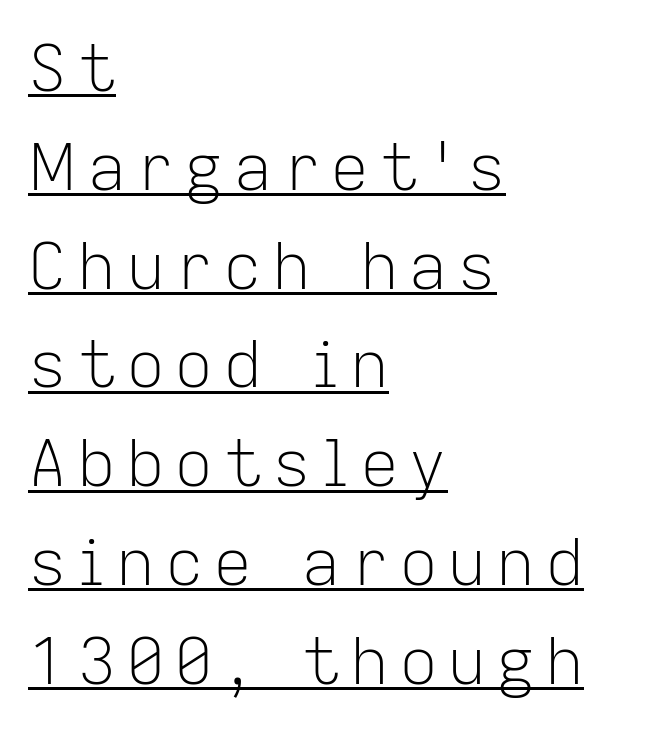
Q: Is the text bold? A: No.
Q: Is the text italic (slanted)? A: No, it is upright.
Q: Is the typeface a serif or a sans-serif typeface? A: Sans-serif.
Q: Is the text underlined? A: Yes.
Q: How is the paragraph aligned? A: Left-aligned.
Q: Is the spacing between lines tight, normal or loose? A: Normal.
Q: Width (condensed, normal, or wide)? A: Normal.
Q: Stroke contrast? A: Low.
Q: x-height? A: Medium.
Q: Monospaced? A: No.
